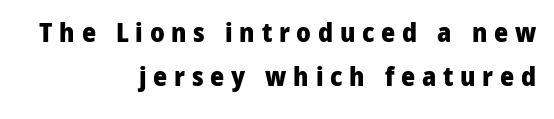
Q: Is the text bold? A: Yes.
Q: Is the text italic (slanted)? A: No, it is upright.
Q: Is the text underlined? A: No.
Q: How is the paragraph aligned? A: Right-aligned.
Q: Is the spacing between letters normal or unusually wide? A: Unusually wide.
Q: Is the spacing between lines tight, normal or loose? A: Normal.
